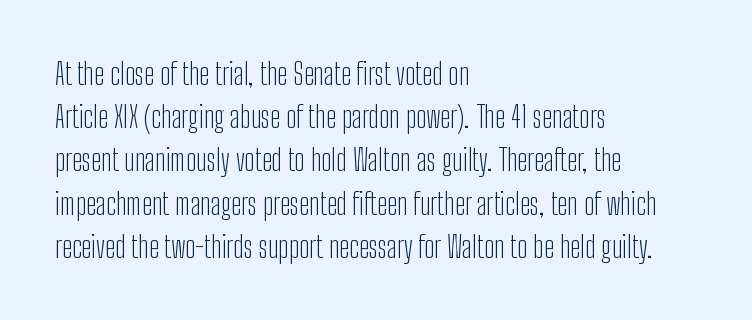
Q: Is the text bold? A: No.
Q: Is the text italic (slanted)? A: No, it is upright.
Q: Is the typeface a serif or a sans-serif typeface? A: Sans-serif.
Q: Is the text underlined? A: No.
Q: How is the paragraph aligned? A: Left-aligned.
Q: Is the spacing between letters normal or unusually wide? A: Normal.
Q: Is the spacing between lines tight, normal or loose? A: Normal.
Q: Width (condensed, normal, or wide)? A: Condensed.
Q: Stroke contrast? A: Low.
Q: x-height? A: Medium.
Q: Monospaced? A: No.
